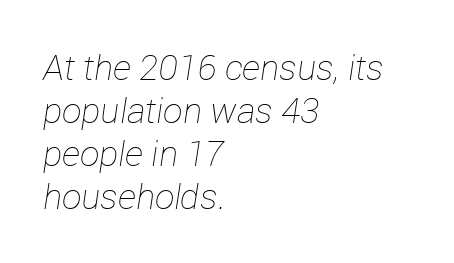
The rendering uses natural spacing where letterforms have individual widths. These lines stack with their left ends in a neat column. Italic? Definitely — the glyphs are oblique. The zone under the glyphs is completely vacant.
